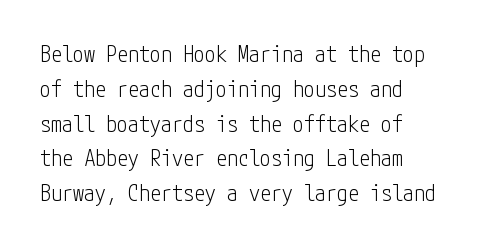
Q: Is the text bold? A: No.
Q: Is the text italic (slanted)? A: No, it is upright.
Q: Is the text underlined? A: No.
Q: Is the spacing between letters normal or unusually wide? A: Normal.
Q: Is the spacing between lines tight, normal or loose? A: Normal.
